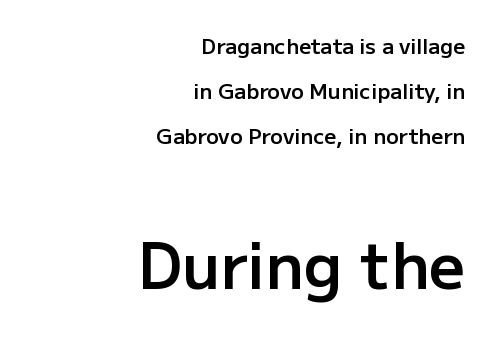
Check where the strokes stop: nothing finishes them off — pure sans. A somewhat darkened texture: the type is semibold rather than bold. Default kerning and tracking; the words read as compact shapes. It's the straight-up-and-down kind of type. Top chunk: small. Bottom chunk: large.
